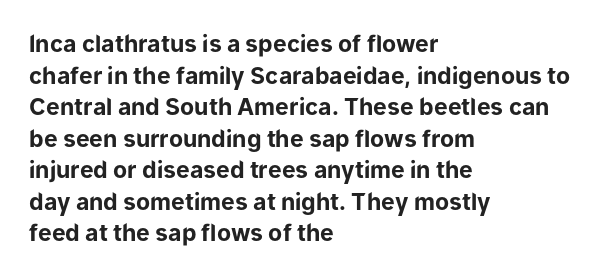
Q: Is the text bold? A: Yes.
Q: Is the text italic (slanted)? A: No, it is upright.
Q: Is the text underlined? A: No.
Q: How is the paragraph aligned? A: Left-aligned.
Q: Is the spacing between letters normal or unusually wide? A: Normal.
Q: Is the spacing between lines tight, normal or loose? A: Normal.
